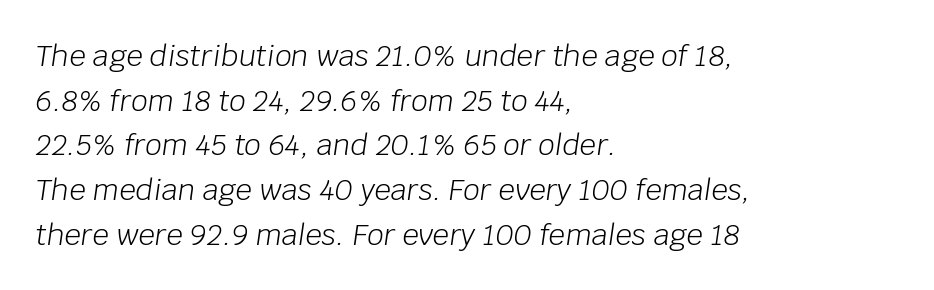
Q: Is the text bold? A: No.
Q: Is the text italic (slanted)? A: Yes, it leans right by about 8 degrees.
Q: Is the text underlined? A: No.
Q: How is the paragraph aligned? A: Left-aligned.
Q: Is the spacing between letters normal or unusually wide? A: Normal.
Q: Is the spacing between lines tight, normal or loose? A: Normal.
Q: Width (condensed, normal, or wide)? A: Normal.
Q: Stroke contrast? A: Low.
Q: x-height? A: Large.
Q: Monospaced? A: No.
